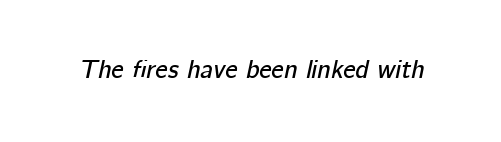
The image shows 26 px text type, italic (leaning right); set normal letter spacing, not underlined.
